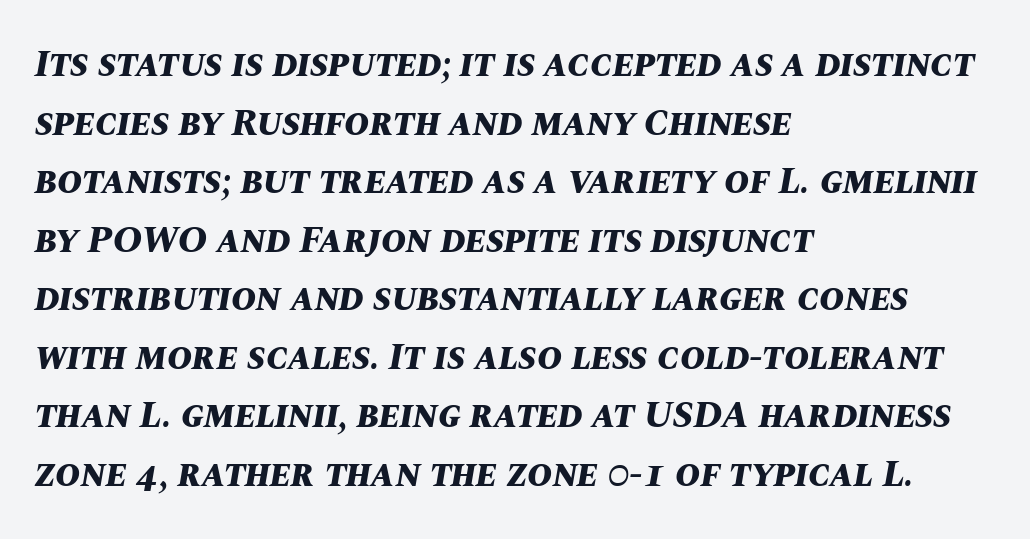
{"italic": "yes", "lean": "right", "slant_degrees": 10, "bold": "yes", "weight": "bold", "width": "normal", "stroke_contrast": "medium", "x_height": "large", "monospaced": "no", "underline": "no", "align": "left", "line_spacing": "normal", "line_spacing_ratio": 1.54, "letter_spacing": "normal", "letter_spacing_em": 0.0, "glyph_px": 38}
